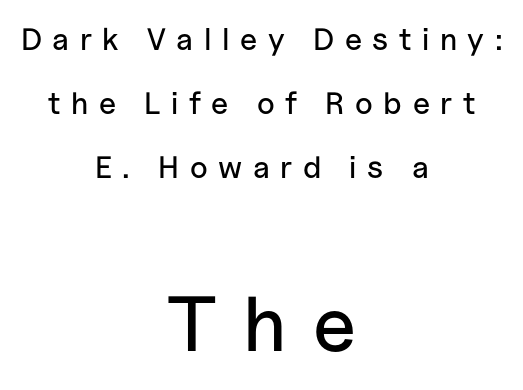
{"serif": "no", "italic": "no", "width": "normal", "stroke_contrast": "low", "x_height": "medium", "monospaced": "no", "underline": "no", "align": "center", "line_spacing": "loose", "line_spacing_ratio": 2.07, "letter_spacing": "wide", "letter_spacing_em": 0.34, "larger_block": "second", "size_ratio": 2.52, "glyph_px": 78}
